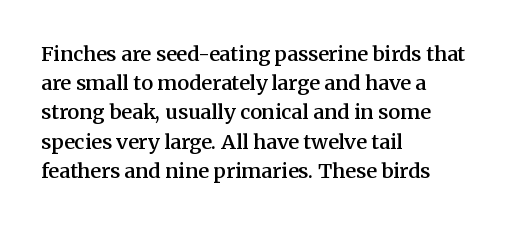
How heavy is the stroke? Medium-heavy — a semibold, shy of bold. Notice how the passage keeps a crisp vertical edge on the left only. In terms of posture, this sample is upright. The rendering uses a moderate line-height, typical for paragraphs. No extra tracking has been applied to these lines. Descender tails drop into unmarked territory.
